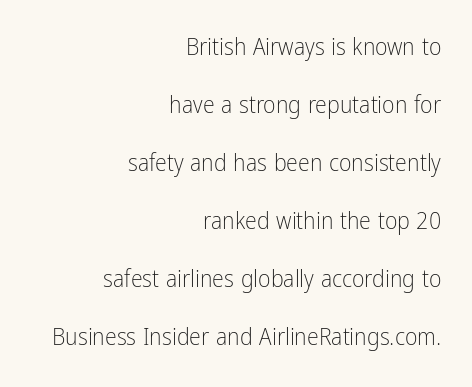
{"italic": "no", "bold": "no", "underline": "no", "align": "right", "line_spacing": "loose", "line_spacing_ratio": 2.42, "letter_spacing": "normal", "letter_spacing_em": 0.0, "glyph_px": 24}
